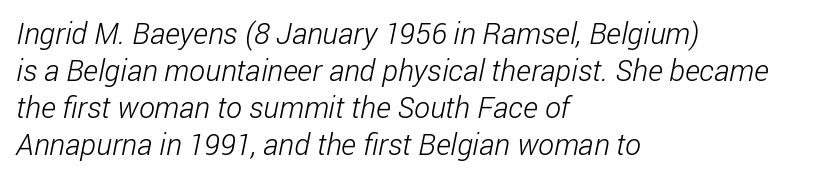
Is this a sans? Yes — the strokes have no serifs. What stands out about the letter spacing? Nothing — it is the standard amount. Heaviness? Minimal to ordinary, like unemphasized prose. Looks like regular typesetting: each glyph gets only the width it needs. The strip under each line holds only bare page. Left-aligned paragraph, ragged on the right.
